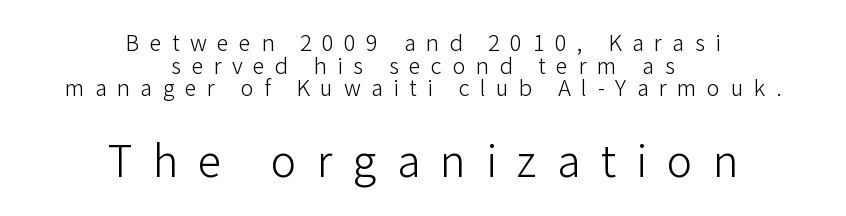
The rendering inserts visible extra space after every character. Typesetter's note — lower block bumped up in size, upper block left smaller. Stem width sits at or under what a default text font uses. Character widths vary here, with narrow letters taking less room than wide ones.
